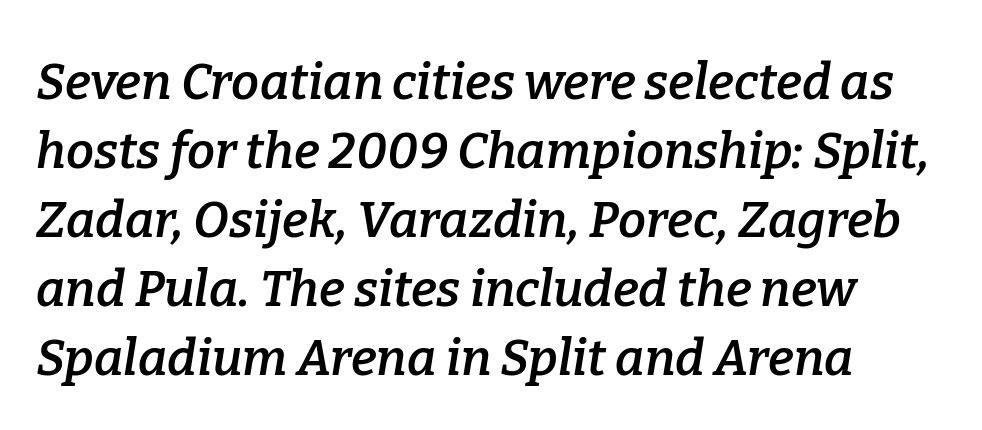
Each letter keeps its own natural width here, so spacing adapts to shape. Heft: intermediate — a semibold. Tracking here is standard; glyphs follow each other at the usual distance. Regarding leading, the lines here are spaced in the standard way.
